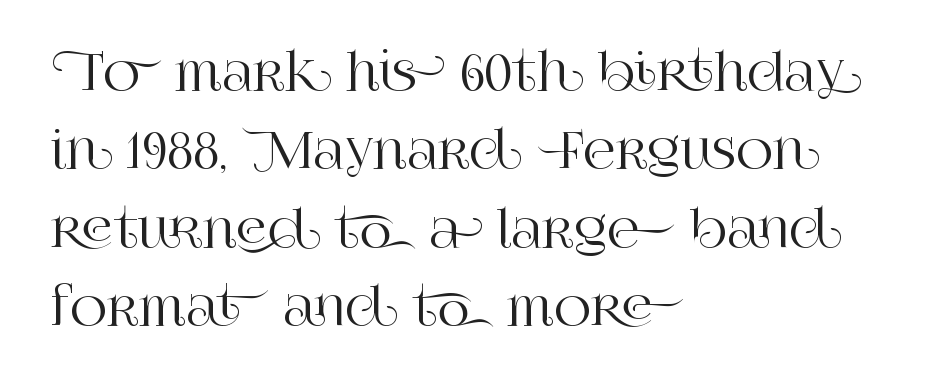
Q: Is the text italic (slanted)? A: No, it is upright.
Q: Is the typeface a serif or a sans-serif typeface? A: Serif.
Q: Is the text underlined? A: No.
Q: How is the paragraph aligned? A: Left-aligned.
Q: Is the spacing between letters normal or unusually wide? A: Normal.
Q: Is the spacing between lines tight, normal or loose? A: Normal.
Q: Width (condensed, normal, or wide)? A: Normal.
Q: Stroke contrast? A: High.
Q: x-height? A: Large.
Q: Monospaced? A: No.
